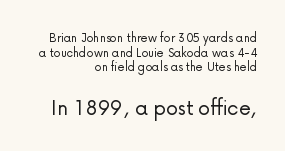
{"italic": "no", "bold": "no", "underline": "no", "align": "right", "line_spacing": "tight", "line_spacing_ratio": 1.04, "letter_spacing": "normal", "letter_spacing_em": 0.0, "larger_block": "second", "size_ratio": 1.71, "glyph_px": 24}
